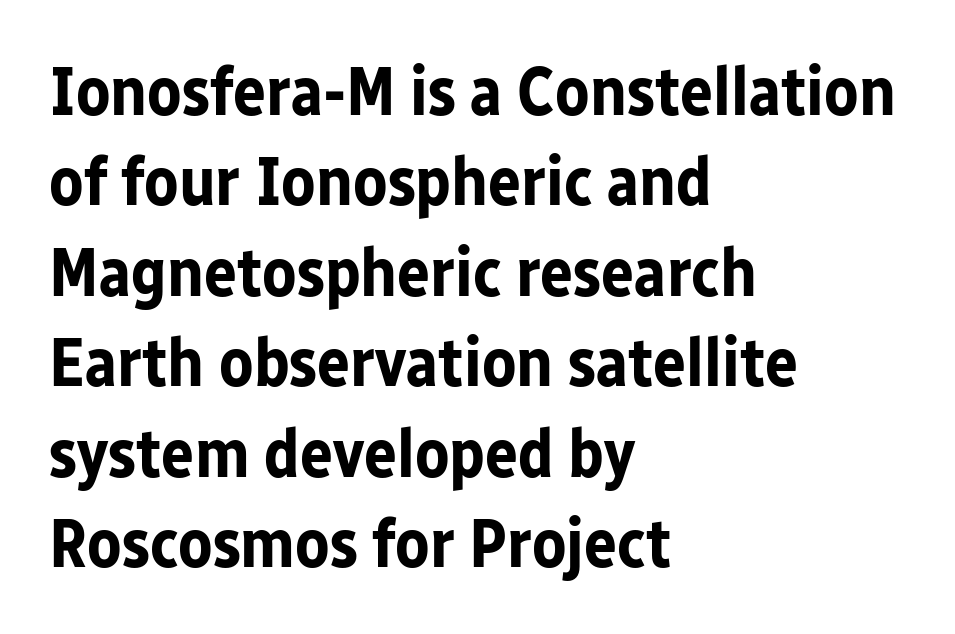
Q: Is the text bold? A: Yes.
Q: Is the text italic (slanted)? A: No, it is upright.
Q: Is the typeface a serif or a sans-serif typeface? A: Sans-serif.
Q: Is the text underlined? A: No.
Q: How is the paragraph aligned? A: Left-aligned.
Q: Is the spacing between letters normal or unusually wide? A: Normal.
Q: Is the spacing between lines tight, normal or loose? A: Normal.
Q: Width (condensed, normal, or wide)? A: Normal.
Q: Stroke contrast? A: Low.
Q: x-height? A: Medium.
Q: Monospaced? A: No.
